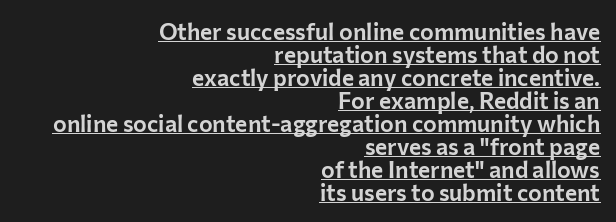
{"italic": "no", "underline": "yes", "align": "right", "line_spacing": "tight", "line_spacing_ratio": 1.0, "letter_spacing": "normal", "letter_spacing_em": 0.0, "glyph_px": 23}
